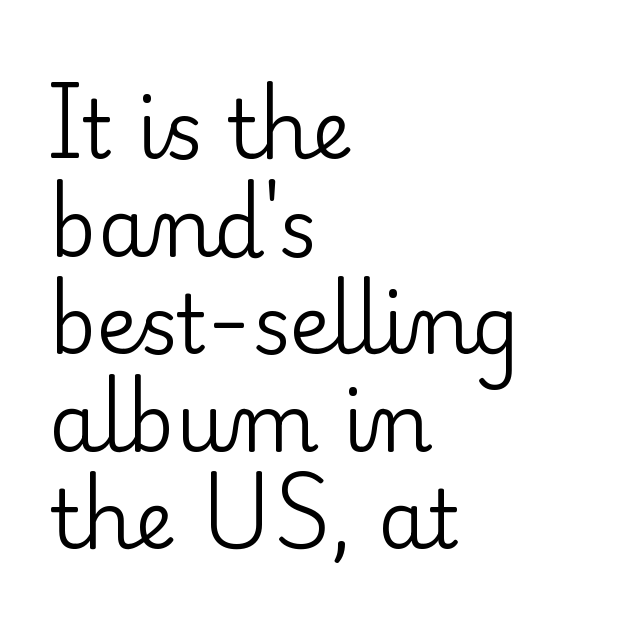
{"serif": "yes", "italic": "no", "bold": "no", "weight": "regular", "width": "normal", "stroke_contrast": "low", "x_height": "small", "monospaced": "no", "underline": "no", "align": "left", "line_spacing_ratio": 1.22, "letter_spacing": "normal", "letter_spacing_em": 0.0, "glyph_px": 80}
